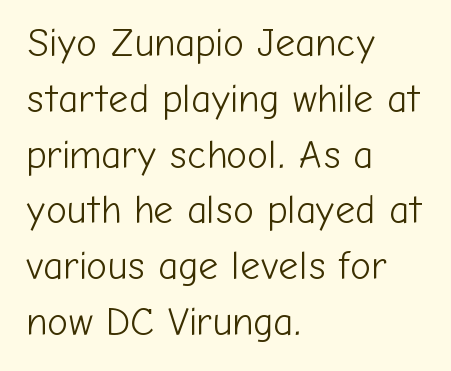
Q: Is the text bold? A: No.
Q: Is the text italic (slanted)? A: No, it is upright.
Q: Is the typeface a serif or a sans-serif typeface? A: Sans-serif.
Q: Is the text underlined? A: No.
Q: How is the paragraph aligned? A: Left-aligned.
Q: Is the spacing between letters normal or unusually wide? A: Normal.
Q: Is the spacing between lines tight, normal or loose? A: Normal.
Q: Width (condensed, normal, or wide)? A: Normal.
Q: Stroke contrast? A: Low.
Q: x-height? A: Medium.
Q: Monospaced? A: No.
